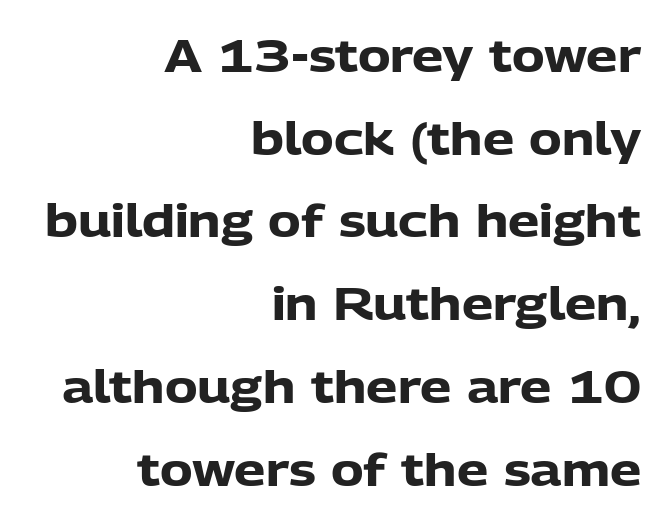
{"serif": "no", "italic": "no", "bold": "yes", "weight": "heavy", "width": "normal", "stroke_contrast": "low", "x_height": "medium", "monospaced": "no", "underline": "no", "align": "right", "line_spacing_ratio": 1.88, "letter_spacing": "normal", "letter_spacing_em": 0.0, "glyph_px": 44}
